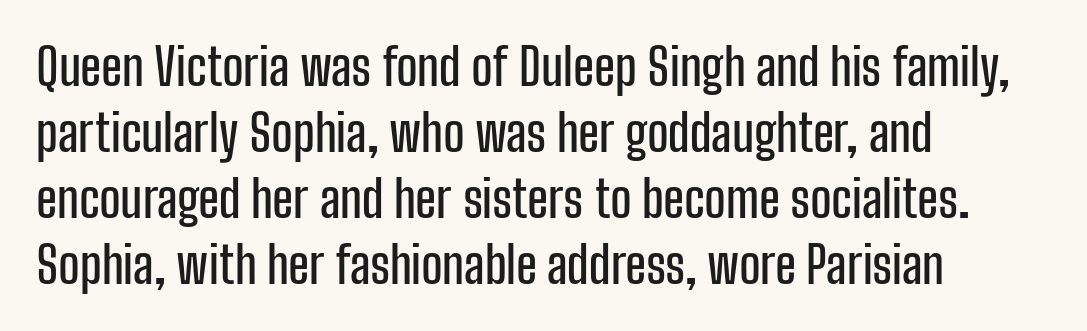
The image shows 50 px condensed sans-serif type, upright; set left-aligned, normal line spacing (1.32x), normal letter spacing, not underlined; low stroke contrast and a medium x-height.
